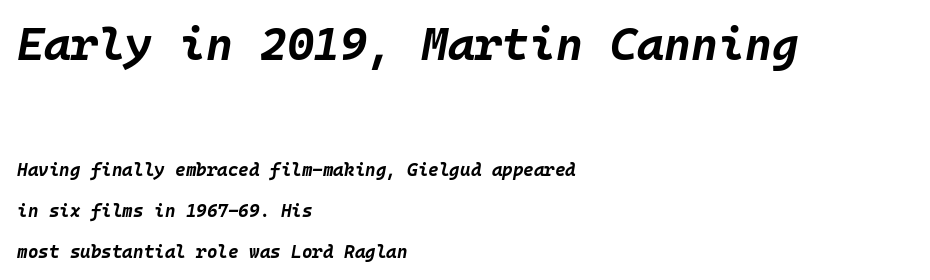
The image shows 46 px bold type, italic (leaning right), monospaced; set left-aligned, loose line spacing (2.28x), normal letter spacing, not underlined; the first (top) block is 2.56x larger; low stroke contrast and a large x-height.
